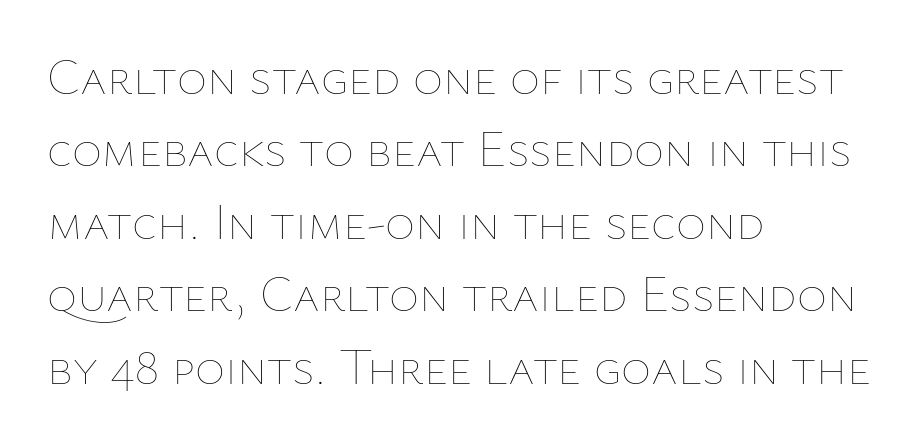
The image shows 51 px thin type, upright; set left-aligned, normal line spacing (1.42x), normal letter spacing, not underlined; low stroke contrast and a medium x-height.
